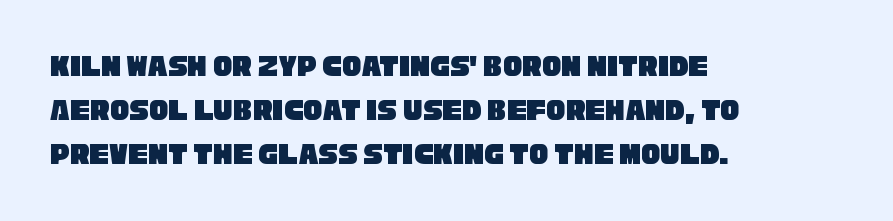
{"serif": "no", "width": "condensed", "stroke_contrast": "low", "x_height": "large", "monospaced": "no", "underline": "no", "align": "left", "line_spacing": "normal", "line_spacing_ratio": 1.37, "letter_spacing": "normal", "letter_spacing_em": 0.0, "glyph_px": 32}
